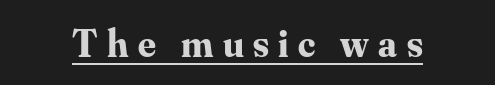
Its strokes are broad and dark, the hallmark of bold type. Italic? Not at all — the glyphs are vertical. Is this a fixed-width face? No — the glyphs have proportional, varying widths. Are there feet on the stems? There are — it's a serif. Students, note that the glyphs here are deliberately spaced far apart.
